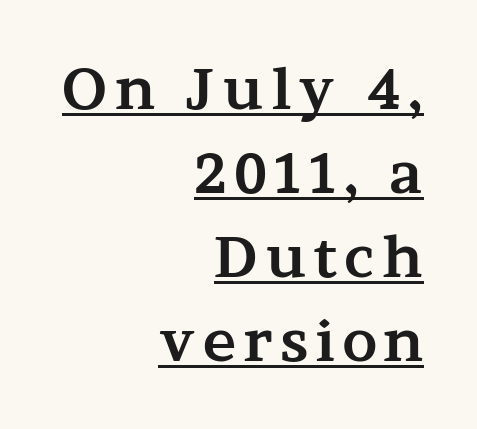
The image shows 56 px bold, wide serif type, upright; set right-aligned, normal line spacing (1.5x), underlined; medium stroke contrast and a medium x-height.
